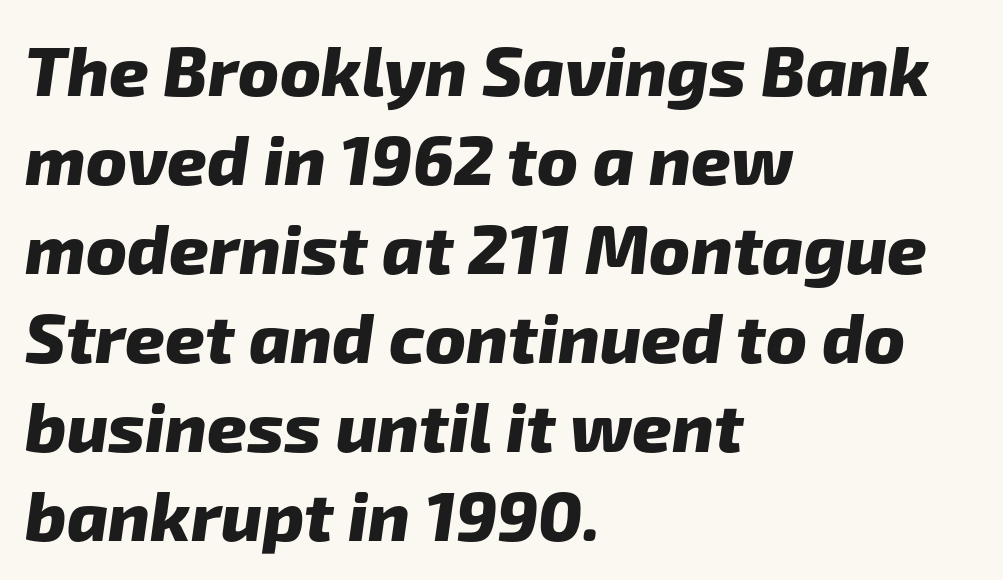
The image shows 69 px heavy sans-serif type; set left-aligned, normal line spacing (1.29x), normal letter spacing, not underlined; low stroke contrast and a medium x-height.
